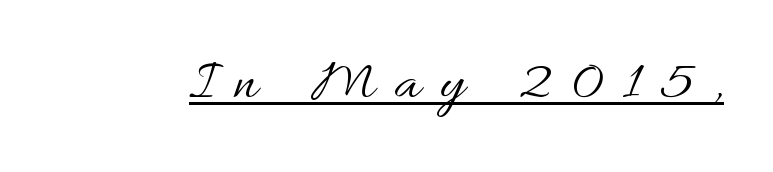
Q: Is the text bold? A: No.
Q: Is the text italic (slanted)? A: Yes.
Q: Is the text underlined? A: Yes.
Q: Is the spacing between letters normal or unusually wide? A: Unusually wide.
Q: Width (condensed, normal, or wide)? A: Normal.
Q: Stroke contrast? A: Medium.
Q: x-height? A: Small.
Q: Monospaced? A: No.
